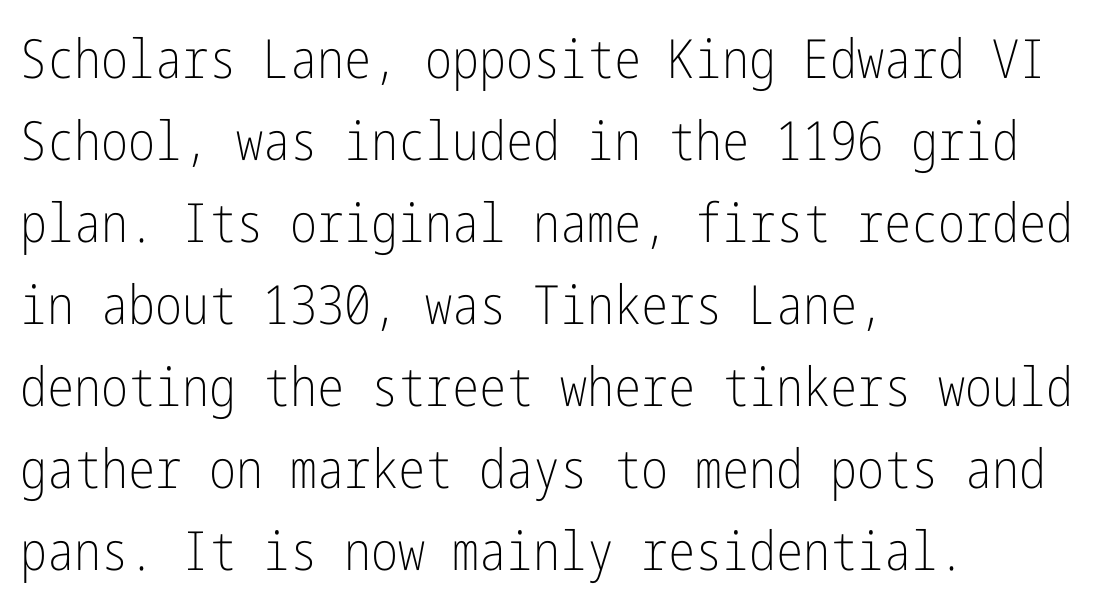
{"serif": "no", "italic": "no", "bold": "no", "weight": "light", "width": "condensed", "stroke_contrast": "low", "x_height": "medium", "underline": "no", "align": "left", "line_spacing": "normal", "line_spacing_ratio": 1.52, "letter_spacing": "normal", "letter_spacing_em": 0.0, "glyph_px": 54}
